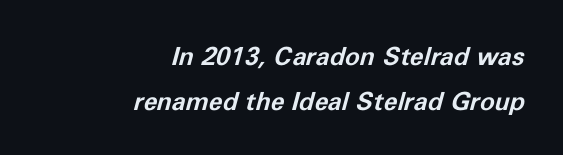
The image shows 25 px bold type, italic (leaning right); set right-aligned, line spacing 1.79x, normal letter spacing, not underlined.
